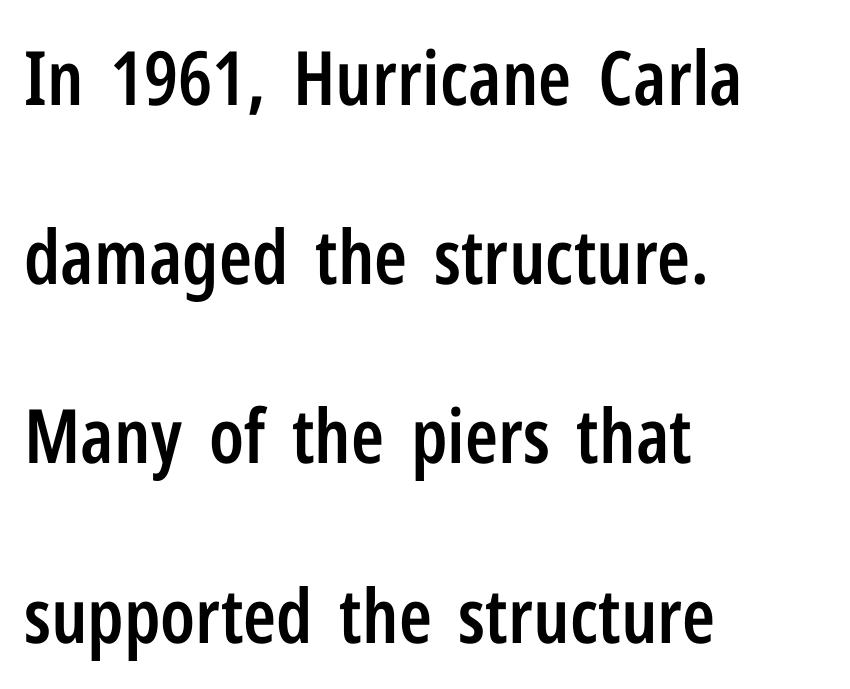
Q: Is the text bold? A: Semi-bold.
Q: Is the text italic (slanted)? A: No, it is upright.
Q: Is the typeface a serif or a sans-serif typeface? A: Sans-serif.
Q: Is the text underlined? A: No.
Q: How is the paragraph aligned? A: Left-aligned.
Q: Is the spacing between letters normal or unusually wide? A: Normal.
Q: Is the spacing between lines tight, normal or loose? A: Loose.
Q: Width (condensed, normal, or wide)? A: Condensed.
Q: Stroke contrast? A: Low.
Q: x-height? A: Medium.
Q: Monospaced? A: No.
